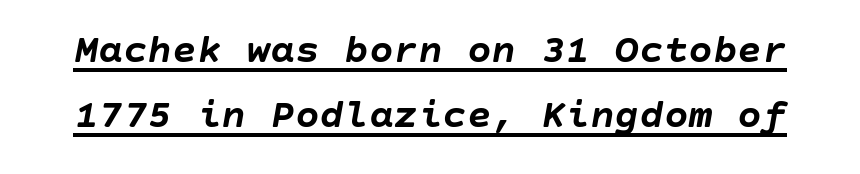
{"italic": "yes", "lean": "right", "slant_degrees": 10, "bold": "yes", "weight": "semibold", "width": "normal", "stroke_contrast": "low", "x_height": "large", "underline": "yes", "line_spacing": "normal", "line_spacing_ratio": 1.59, "letter_spacing": "normal", "letter_spacing_em": 0.0, "glyph_px": 41}
